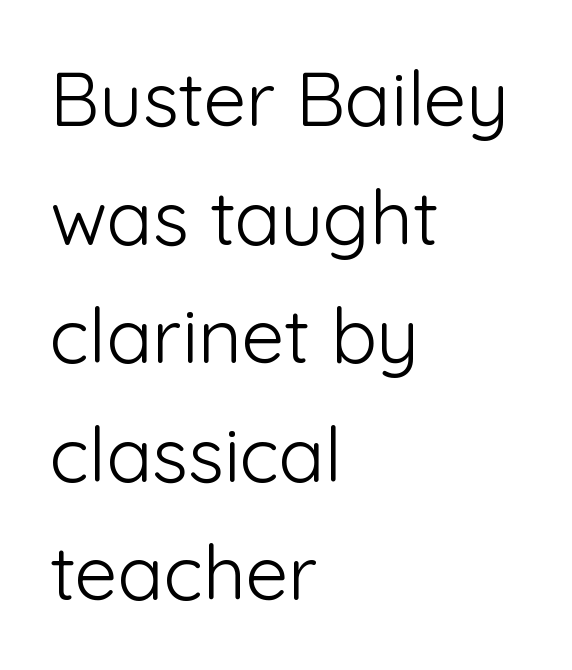
Is this a heavy cut? Hardly; it is regular or lighter. The rendering anchors every line to the left-hand side. The face used here is proportionally spaced, like ordinary book or web type. A bare baseline throughout the passage. This block has exactly the height ordinary leading produces.
